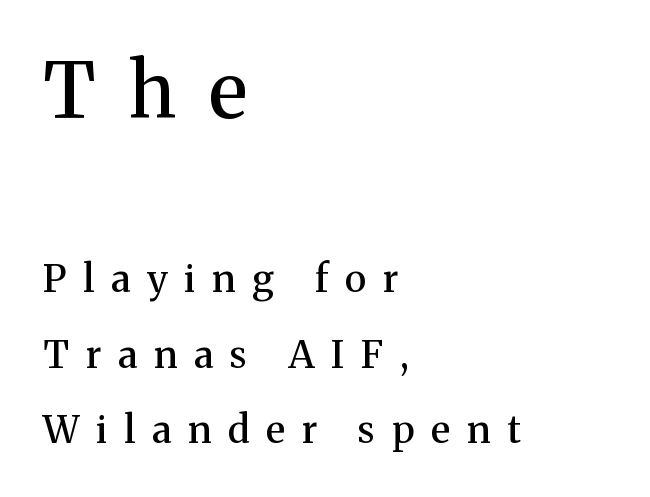
Q: Is the text bold? A: Semi-bold.
Q: Is the text italic (slanted)? A: No, it is upright.
Q: Is the typeface a serif or a sans-serif typeface? A: Serif.
Q: Is the text underlined? A: No.
Q: How is the paragraph aligned? A: Left-aligned.
Q: Is the spacing between letters normal or unusually wide? A: Unusually wide.
Q: Is the spacing between lines tight, normal or loose? A: Loose.
Q: Which block of text is set in a larger size, the first (top) or the second (bottom)? A: The first (top) one.
Q: Width (condensed, normal, or wide)? A: Normal.
Q: Stroke contrast? A: Medium.
Q: x-height? A: Medium.
Q: Monospaced? A: No.
